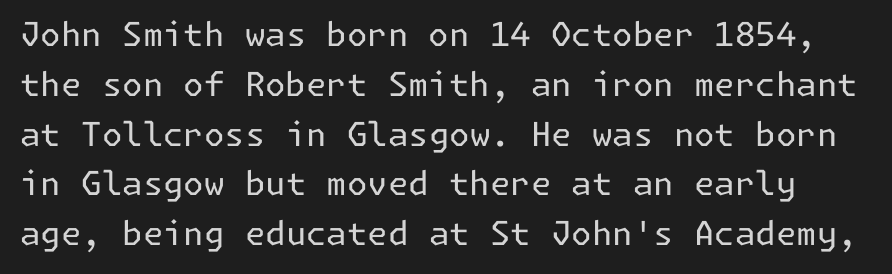
The image shows 33 px regular-weight sans-serif type, upright; set normal line spacing (1.51x), normal letter spacing, not underlined; low stroke contrast and a medium x-height.
